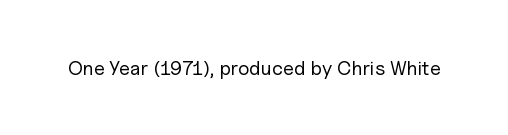
{"italic": "no", "bold": "no", "underline": "no", "letter_spacing": "normal", "letter_spacing_em": 0.0, "glyph_px": 20}
